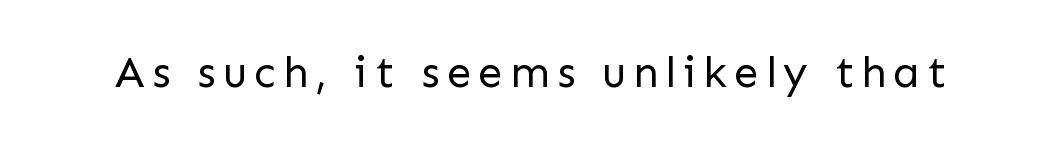
The image shows 44 px regular-weight sans-serif type, upright; set not underlined; low stroke contrast and a medium x-height.
